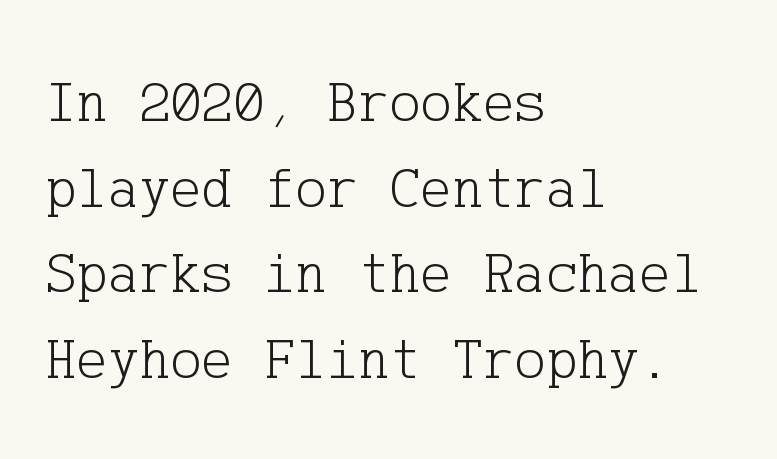
Q: Is the text bold? A: No.
Q: Is the text italic (slanted)? A: No, it is upright.
Q: Is the typeface a serif or a sans-serif typeface? A: Serif.
Q: Is the text underlined? A: No.
Q: How is the paragraph aligned? A: Left-aligned.
Q: Is the spacing between letters normal or unusually wide? A: Normal.
Q: Is the spacing between lines tight, normal or loose? A: Normal.
Q: Width (condensed, normal, or wide)? A: Normal.
Q: Stroke contrast? A: Low.
Q: x-height? A: Medium.
